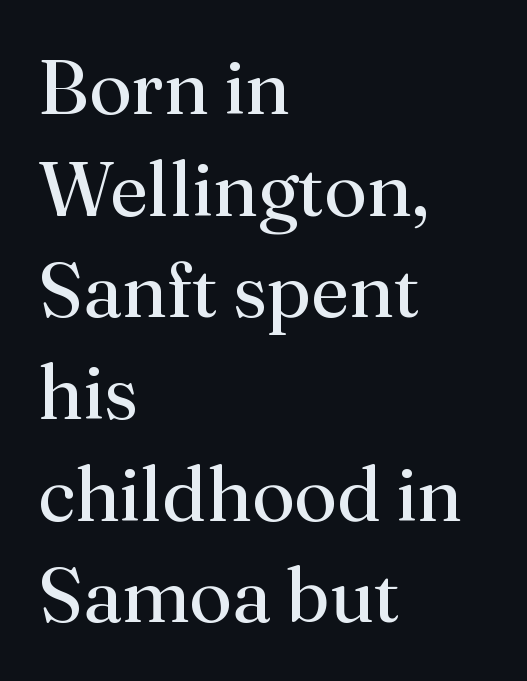
Looks like regular typesetting: each glyph gets only the width it needs. One glance says typical: line gaps are just what's usual. Beneath every word, the page is bare. Posture: straight, roman, zero tilt.
